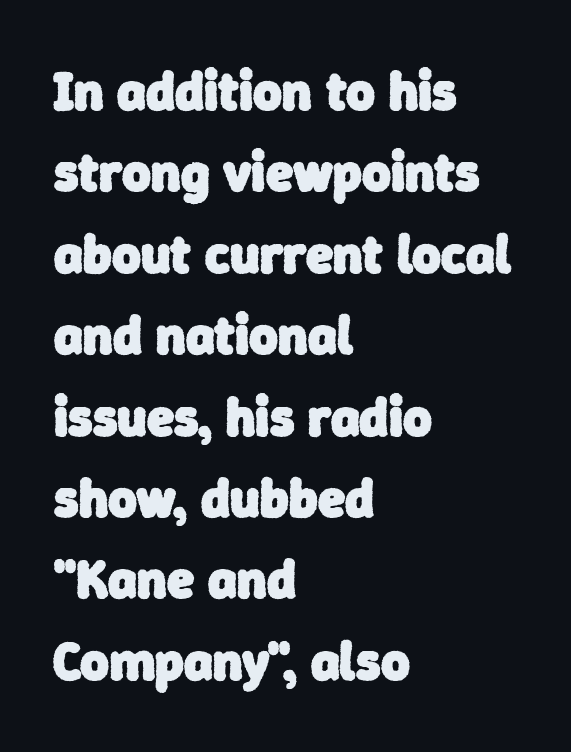
Plenty of ink on the page — the face is bold. Left-aligned paragraph, ragged on the right. Check the space under the baseline: it is left empty. The letters sit at their default tracking, neither squeezed nor spread. Vertically, the passage feels balanced, rows spaced as you'd expect. Think of a printed novel: that variable character pitch is what you see here.
